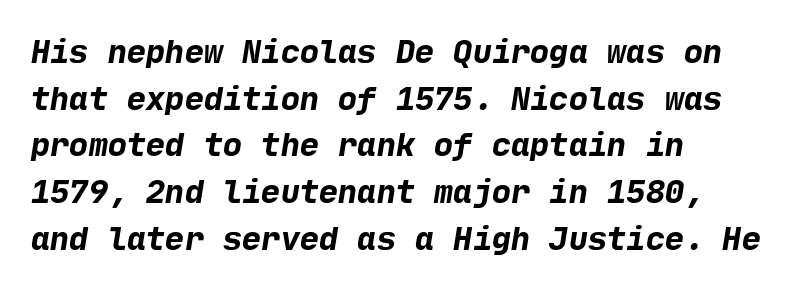
The designer went with a sans here, leaving each stem footless. Interline gaps are of average width in this sample. Plain, unruled lines of type. The glyphs have the mass of a bold cut. The compositor pushed each line to the left boundary.
